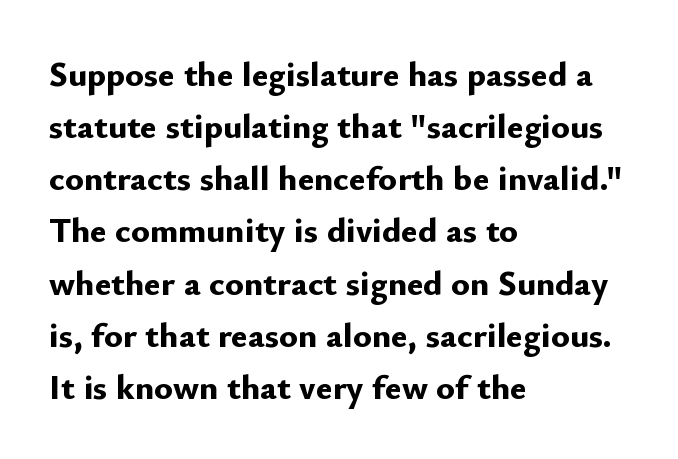
The image shows 35 px bold sans-serif type, upright; set left-aligned, normal line spacing (1.49x), normal letter spacing, not underlined; low stroke contrast and a small x-height.
